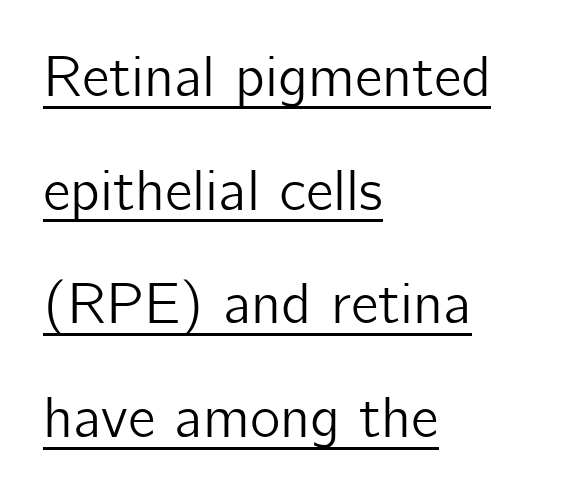
{"serif": "no", "italic": "no", "width": "normal", "stroke_contrast": "low", "x_height": "medium", "monospaced": "no", "underline": "yes", "align": "left", "line_spacing": "loose", "line_spacing_ratio": 1.96, "letter_spacing": "normal", "letter_spacing_em": 0.0, "glyph_px": 58}
